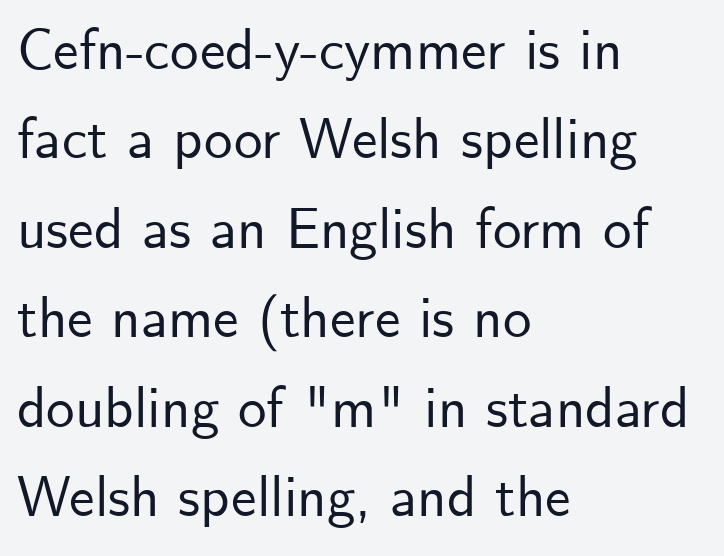
Q: Is the text italic (slanted)? A: No, it is upright.
Q: Is the typeface a serif or a sans-serif typeface? A: Sans-serif.
Q: Is the text underlined? A: No.
Q: How is the paragraph aligned? A: Left-aligned.
Q: Is the spacing between letters normal or unusually wide? A: Normal.
Q: Is the spacing between lines tight, normal or loose? A: Normal.
Q: Width (condensed, normal, or wide)? A: Normal.
Q: Stroke contrast? A: Low.
Q: x-height? A: Small.
Q: Monospaced? A: No.
